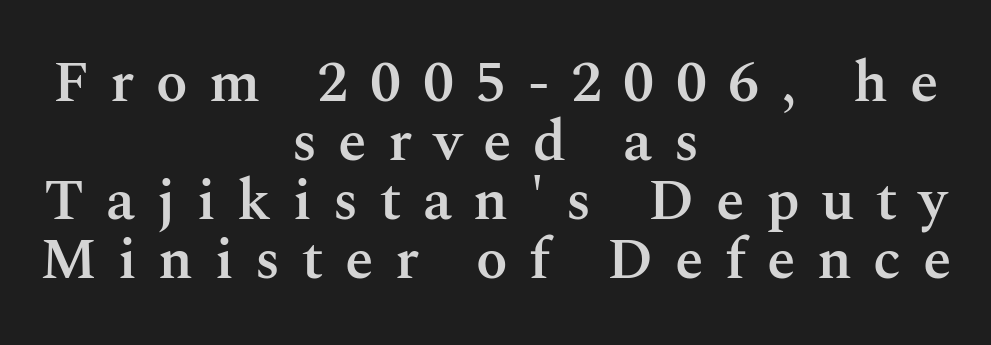
Q: Is the text bold? A: Semi-bold.
Q: Is the text italic (slanted)? A: No, it is upright.
Q: Is the typeface a serif or a sans-serif typeface? A: Serif.
Q: Is the text underlined? A: No.
Q: How is the paragraph aligned? A: Centered.
Q: Is the spacing between letters normal or unusually wide? A: Unusually wide.
Q: Is the spacing between lines tight, normal or loose? A: Tight.
Q: Width (condensed, normal, or wide)? A: Normal.
Q: Stroke contrast? A: Medium.
Q: x-height? A: Medium.
Q: Monospaced? A: No.
